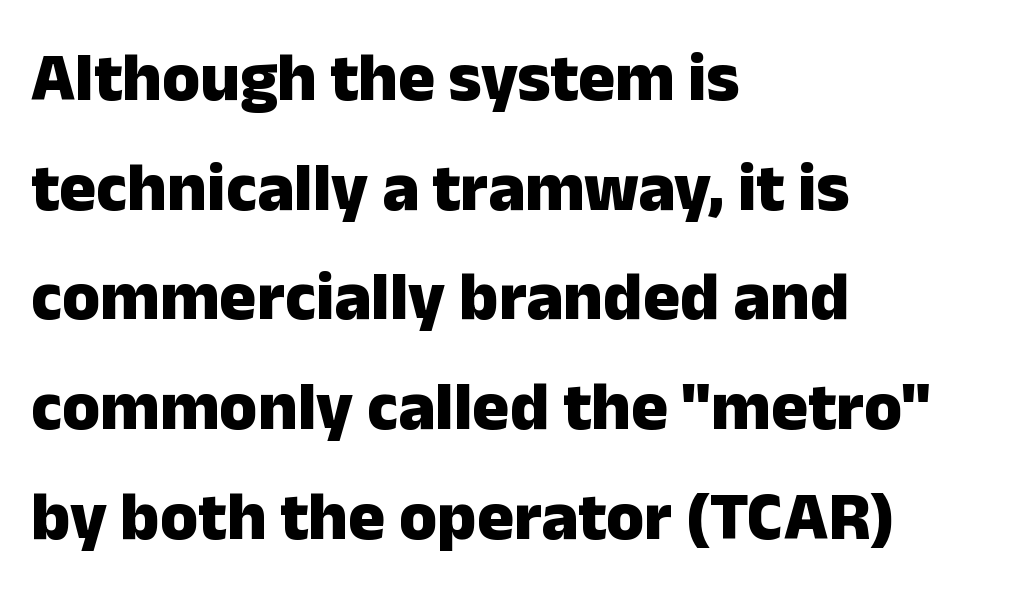
Q: Is the text bold? A: Yes.
Q: Is the text italic (slanted)? A: No, it is upright.
Q: Is the typeface a serif or a sans-serif typeface? A: Sans-serif.
Q: Is the text underlined? A: No.
Q: How is the paragraph aligned? A: Left-aligned.
Q: Is the spacing between letters normal or unusually wide? A: Normal.
Q: Is the spacing between lines tight, normal or loose? A: Normal.
Q: Width (condensed, normal, or wide)? A: Normal.
Q: Stroke contrast? A: Low.
Q: x-height? A: Medium.
Q: Monospaced? A: No.
